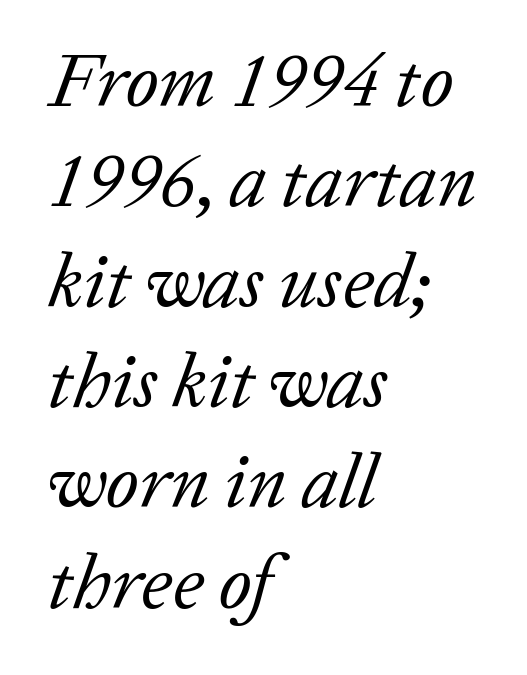
Q: Is the text bold? A: No.
Q: Is the text italic (slanted)? A: Yes, it leans right by about 20 degrees.
Q: Is the typeface a serif or a sans-serif typeface? A: Serif.
Q: Is the text underlined? A: No.
Q: How is the paragraph aligned? A: Left-aligned.
Q: Is the spacing between letters normal or unusually wide? A: Normal.
Q: Is the spacing between lines tight, normal or loose? A: Normal.
Q: Width (condensed, normal, or wide)? A: Normal.
Q: Stroke contrast? A: Low.
Q: x-height? A: Medium.
Q: Monospaced? A: No.
